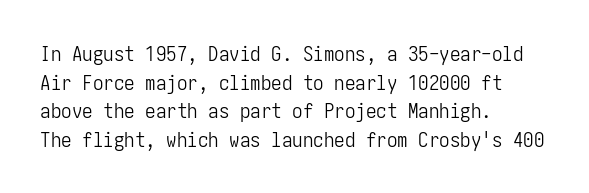
The image shows 21 px text type, upright; set left-aligned, normal line spacing (1.36x), normal letter spacing, not underlined.
